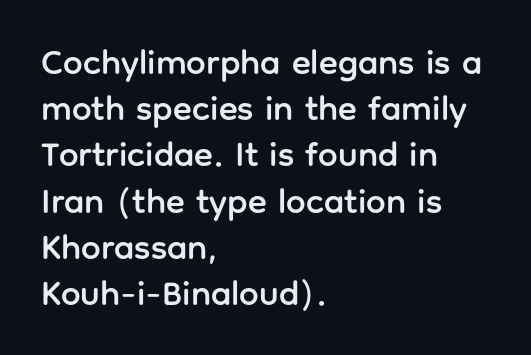
No extra tracking has been applied to these lines. Each letter's strokes conclude bluntly, with no projecting serifs. Any mark beneath the type? The region is blank. Looks like regular typesetting: each glyph gets only the width it needs. Short and long lines alike share a common starting point at left. In terms of posture, this sample is upright.
